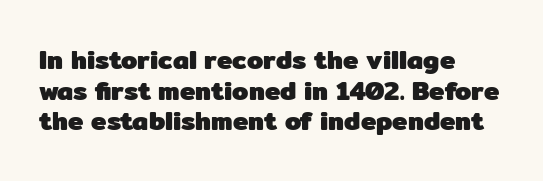
{"italic": "no", "bold": "yes", "underline": "no", "align": "left", "line_spacing_ratio": 1.18, "letter_spacing": "normal", "letter_spacing_em": 0.0, "glyph_px": 26}
